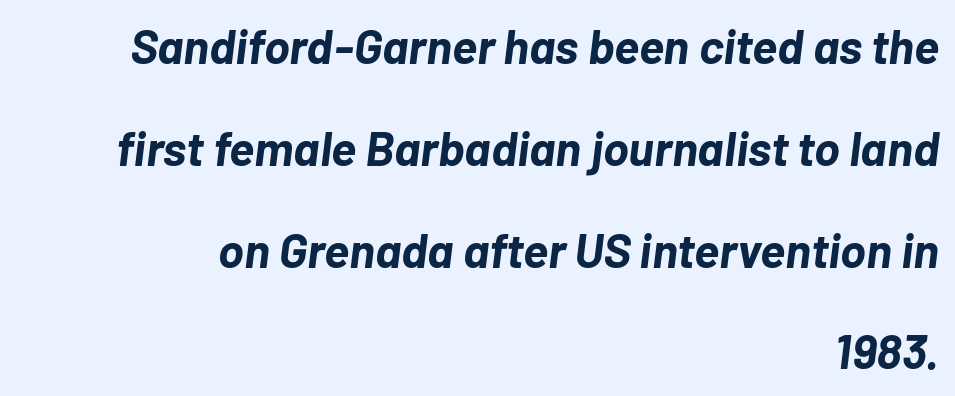
{"italic": "yes", "lean": "right", "slant_degrees": 7, "bold": "yes", "weight": "bold", "width": "normal", "stroke_contrast": "low", "x_height": "medium", "monospaced": "no", "underline": "no", "align": "right", "line_spacing": "loose", "line_spacing_ratio": 2.12, "letter_spacing": "normal", "letter_spacing_em": 0.0, "glyph_px": 48}
